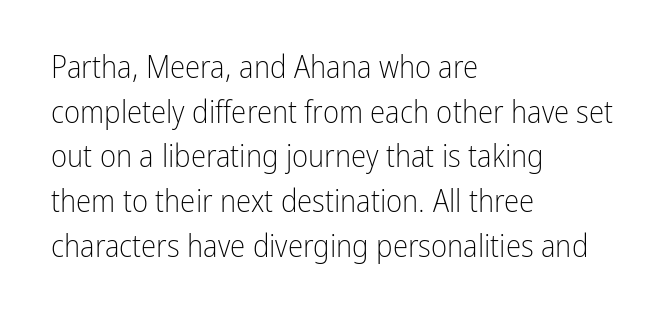
The image shows 31 px light, condensed sans-serif type, upright; set left-aligned, normal line spacing (1.44x), normal letter spacing, not underlined; low stroke contrast and a medium x-height.
